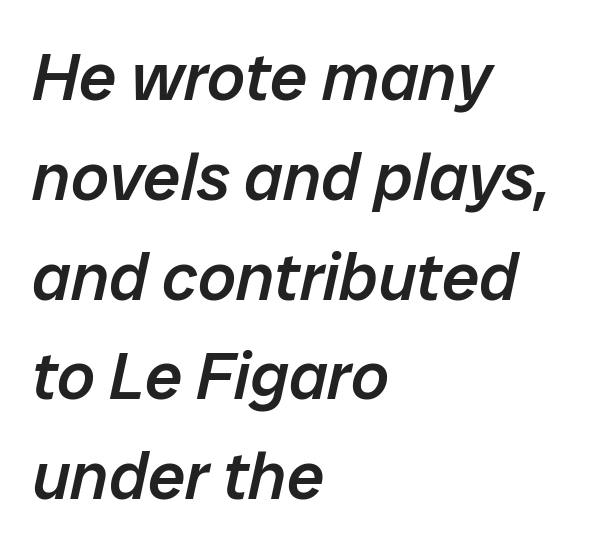
The image shows 67 px semibold type, italic (leaning right); set left-aligned, normal line spacing (1.49x), normal letter spacing, not underlined; low stroke contrast and a medium x-height.
